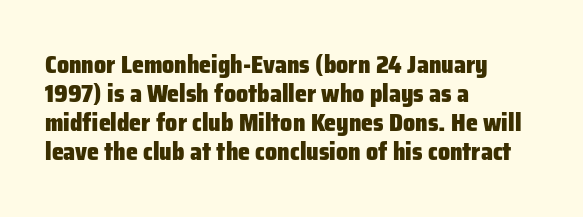
The image shows 24 px bold type, upright; set left-aligned, line spacing 1.21x, normal letter spacing, not underlined.
